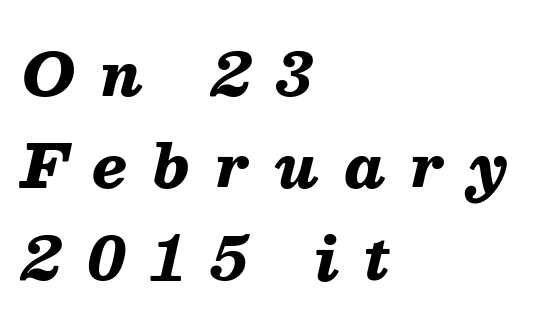
Q: Is the text bold? A: Yes.
Q: Is the text italic (slanted)? A: Yes, it leans right by about 13 degrees.
Q: Is the text underlined? A: No.
Q: How is the paragraph aligned? A: Left-aligned.
Q: Is the spacing between letters normal or unusually wide? A: Unusually wide.
Q: Is the spacing between lines tight, normal or loose? A: Normal.
Q: Width (condensed, normal, or wide)? A: Normal.
Q: Stroke contrast? A: Medium.
Q: x-height? A: Medium.
Q: Monospaced? A: No.
